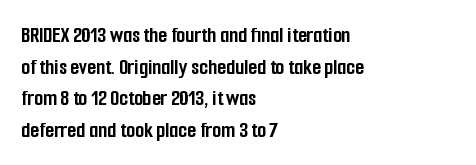
One glance says typical: line gaps are just what's usual. The letters stand upright; this is a roman face. These lines stack with their left ends in a neat column. Bold? Absolutely — the strokes are thick and heavy.
